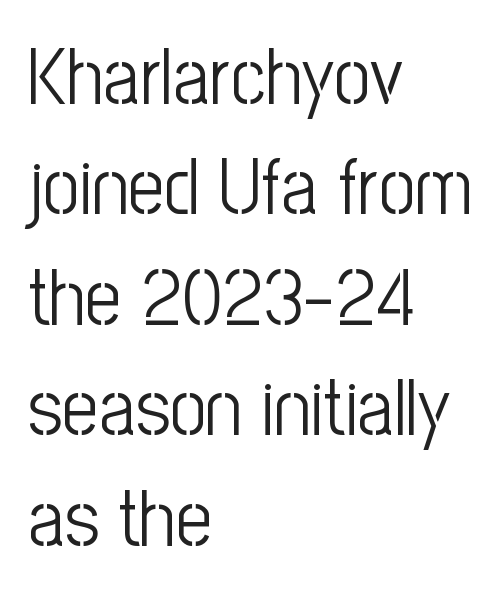
The image shows 80 px light, condensed sans-serif type, upright; set left-aligned, normal line spacing (1.38x), normal letter spacing, not underlined; low stroke contrast and a medium x-height.
